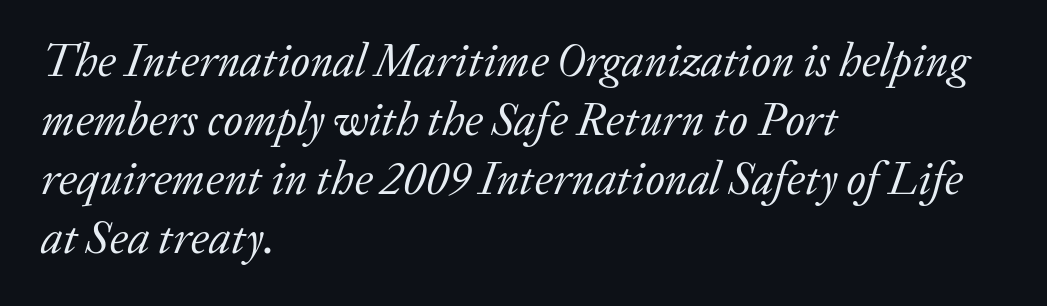
The image shows 46 px regular-weight serif type, italic (leaning right); set left-aligned, normal line spacing (1.28x), normal letter spacing, not underlined; low stroke contrast and a medium x-height.
